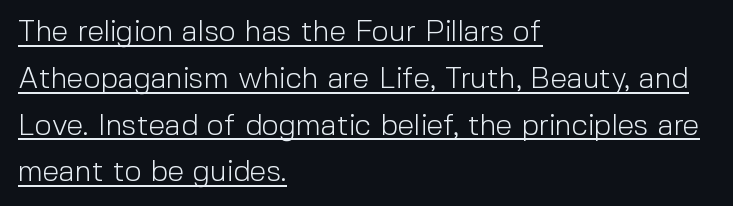
Q: Is the text bold? A: No.
Q: Is the text italic (slanted)? A: No, it is upright.
Q: Is the typeface a serif or a sans-serif typeface? A: Sans-serif.
Q: Is the text underlined? A: Yes.
Q: How is the paragraph aligned? A: Left-aligned.
Q: Is the spacing between letters normal or unusually wide? A: Normal.
Q: Is the spacing between lines tight, normal or loose? A: Normal.
Q: Width (condensed, normal, or wide)? A: Normal.
Q: x-height? A: Medium.
Q: Monospaced? A: No.
